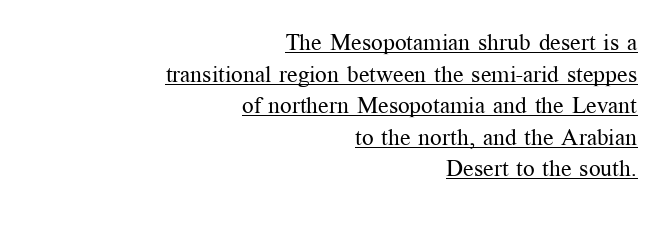
{"italic": "no", "bold": "no", "underline": "yes", "align": "right", "line_spacing": "normal", "line_spacing_ratio": 1.37, "letter_spacing": "normal", "letter_spacing_em": 0.0, "glyph_px": 23}
